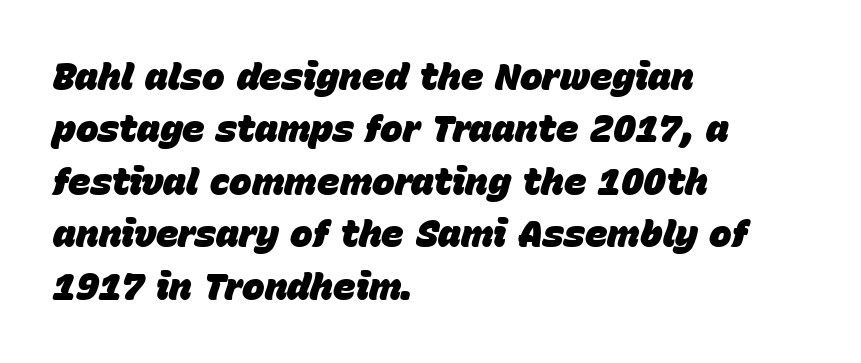
{"italic": "yes", "lean": "right", "slant_degrees": 15, "bold": "yes", "weight": "heavy", "width": "normal", "stroke_contrast": "low", "x_height": "large", "monospaced": "no", "underline": "no", "align": "left", "line_spacing": "normal", "line_spacing_ratio": 1.38, "letter_spacing": "normal", "letter_spacing_em": 0.0, "glyph_px": 38}
